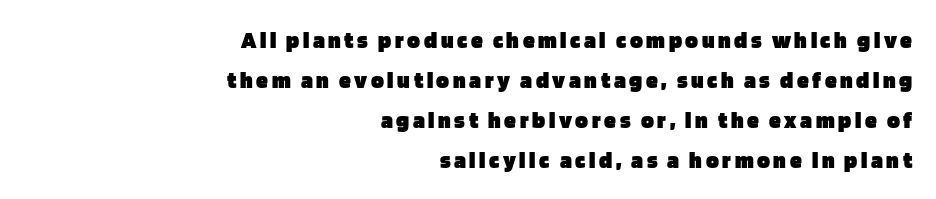
The image shows 24 px bold type, upright; set right-aligned, normal line spacing (1.67x), not underlined.
